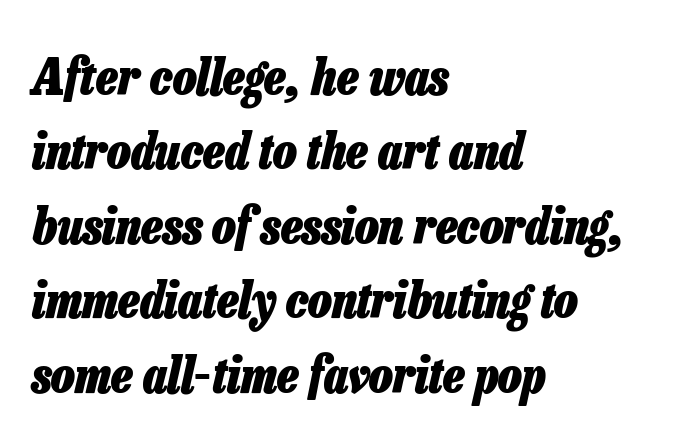
Q: Is the text bold? A: Yes.
Q: Is the text italic (slanted)? A: Yes, it leans right by about 13 degrees.
Q: Is the text underlined? A: No.
Q: How is the paragraph aligned? A: Left-aligned.
Q: Is the spacing between letters normal or unusually wide? A: Normal.
Q: Is the spacing between lines tight, normal or loose? A: Normal.
Q: Width (condensed, normal, or wide)? A: Condensed.
Q: Stroke contrast? A: Low.
Q: x-height? A: Medium.
Q: Monospaced? A: No.
